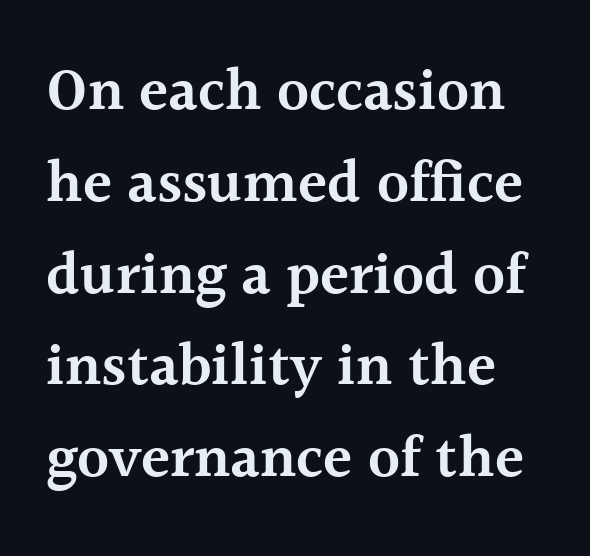
{"serif": "yes", "italic": "no", "bold": "semi", "weight": "semibold", "width": "normal", "x_height": "medium", "monospaced": "no", "underline": "no", "line_spacing": "normal", "line_spacing_ratio": 1.53, "letter_spacing": "normal", "letter_spacing_em": 0.0, "glyph_px": 60}
